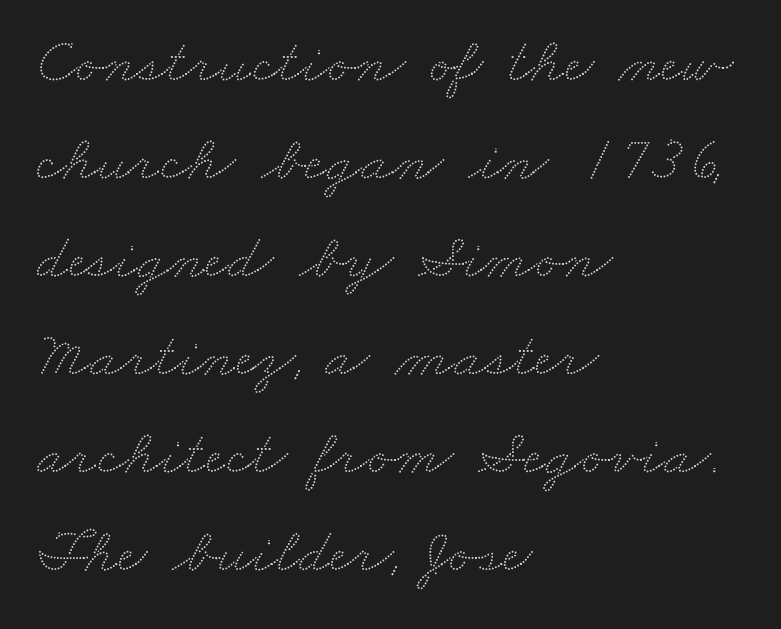
Lines of text with bare space underneath. Looks like regular typesetting: each glyph gets only the width it needs. You could call the tracking neutral — neither tight nor loose. This block has exactly the height ordinary leading produces.
